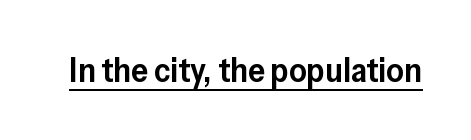
The image shows 34 px semibold sans-serif type, upright; set normal letter spacing, underlined; low stroke contrast and a medium x-height.
